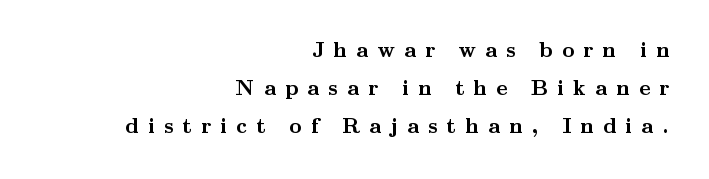
Glance below the letters and you will spot only blank space. Compared with an ordinary text face, these strokes are far heavier — a full bold. In terms of letterspacing, this is a distinctly airy, spread setting. The rag falls on the left side of this text block. The specimen reads as upright at a glance.
